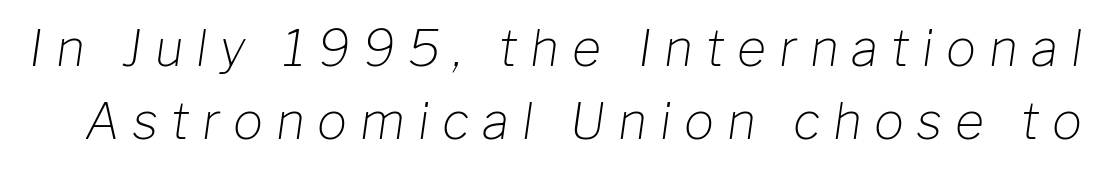
Posture: slanted. Spacing verdict: proportional, widths tailored to each character. These lines have a slow, spaced-out rhythm from letter to letter. Regular leading. No word sits above an underline.
